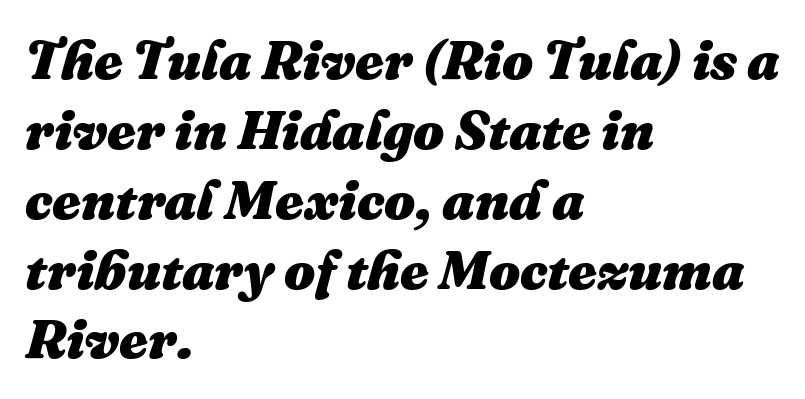
If you drew a line through each stem, it would be angled. The face used here is proportionally spaced, like ordinary book or web type. These lines sit exactly where default settings would place them. The rendering keeps characters at their native spacing. The area under the type is left untouched.
